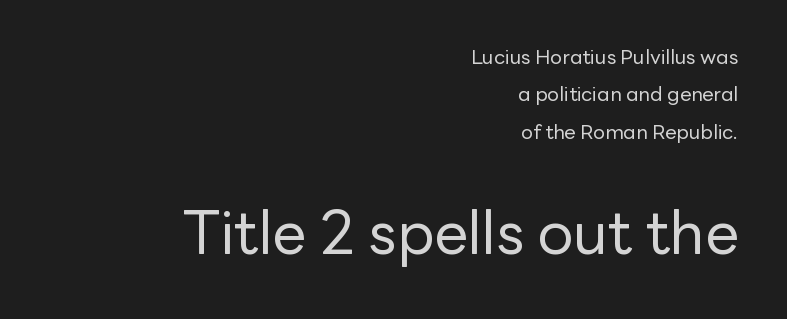
Q: Is the text bold? A: No.
Q: Is the text italic (slanted)? A: No, it is upright.
Q: Is the typeface a serif or a sans-serif typeface? A: Sans-serif.
Q: Is the text underlined? A: No.
Q: How is the paragraph aligned? A: Right-aligned.
Q: Is the spacing between letters normal or unusually wide? A: Normal.
Q: Which block of text is set in a larger size, the first (top) or the second (bottom)? A: The second (bottom) one.
Q: Width (condensed, normal, or wide)? A: Normal.
Q: Stroke contrast? A: Low.
Q: x-height? A: Medium.
Q: Monospaced? A: No.
